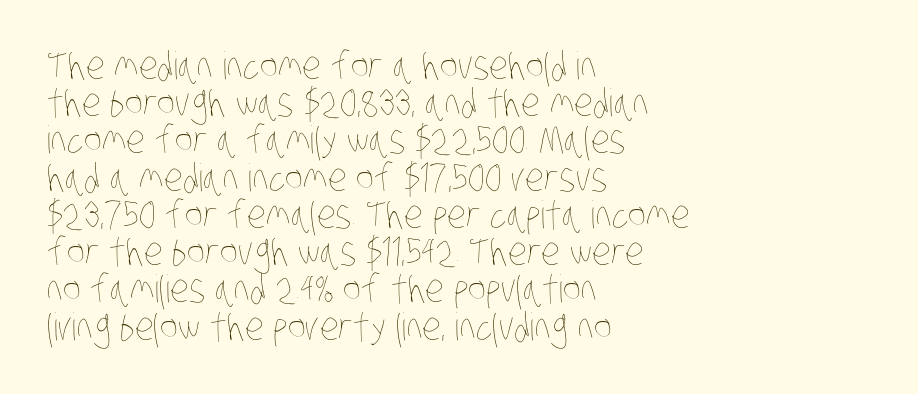
The image shows 38 px thin, condensed type; set left-aligned, tight line spacing (0.98x), normal letter spacing, not underlined; low stroke contrast and a large x-height.
